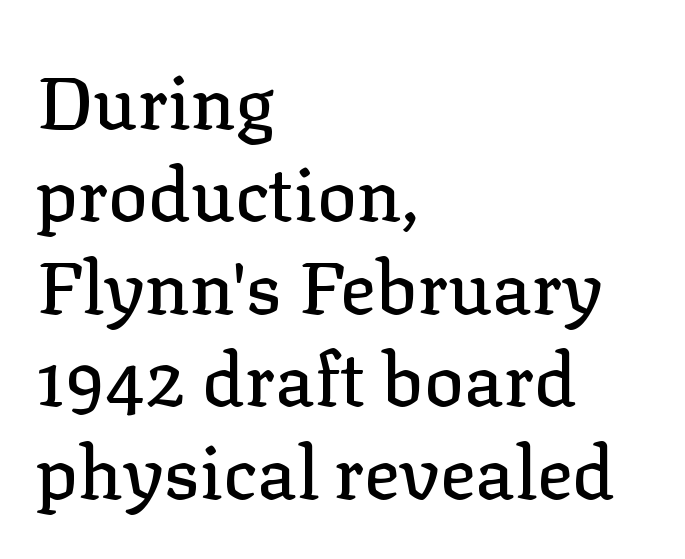
{"serif": "yes", "italic": "no", "width": "normal", "stroke_contrast": "low", "x_height": "medium", "monospaced": "no", "underline": "no", "align": "left", "line_spacing": "normal", "line_spacing_ratio": 1.25, "letter_spacing": "normal", "letter_spacing_em": 0.0, "glyph_px": 74}
